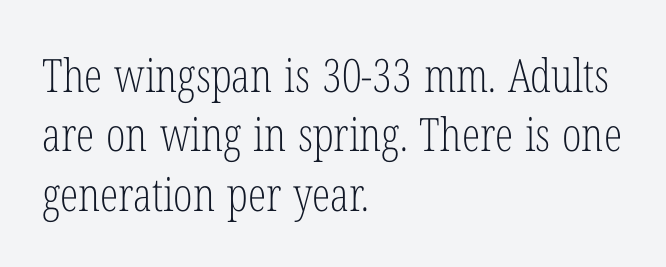
{"serif": "yes", "italic": "no", "bold": "no", "weight": "light", "width": "condensed", "stroke_contrast": "low", "x_height": "medium", "monospaced": "no", "underline": "no", "align": "left", "line_spacing": "normal", "line_spacing_ratio": 1.29, "letter_spacing": "normal", "letter_spacing_em": 0.0, "glyph_px": 46}
